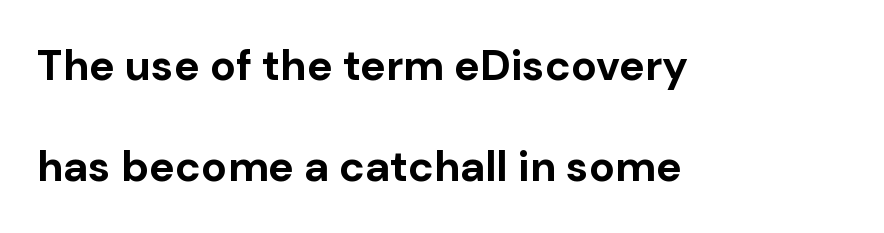
{"serif": "no", "italic": "no", "bold": "yes", "weight": "bold", "width": "normal", "stroke_contrast": "low", "x_height": "medium", "monospaced": "no", "underline": "no", "align": "left", "line_spacing": "loose", "line_spacing_ratio": 2.35, "letter_spacing": "normal", "letter_spacing_em": 0.0, "glyph_px": 43}
